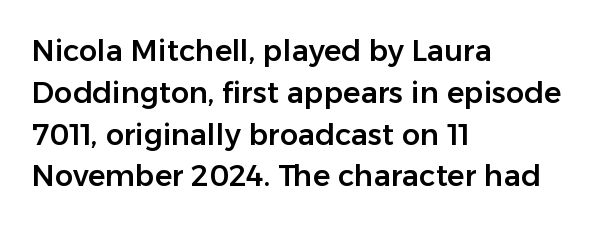
Bare-footed words on every line. You can tell from the bare stems that sans-serif type was used. The type sits square on the baseline with zero lean. You could not count columns in this text — the font is proportionally spaced.
